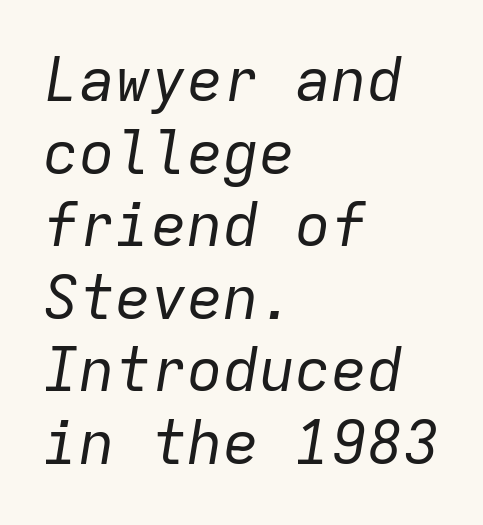
The image shows 60 px regular-weight type, italic (leaning right), monospaced; set left-aligned, line spacing 1.21x, normal letter spacing, not underlined; low stroke contrast and a medium x-height.
